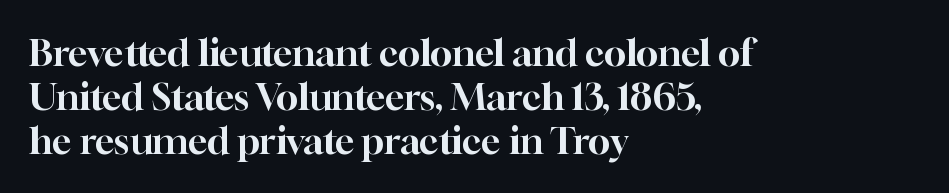
{"serif": "yes", "italic": "no", "width": "normal", "stroke_contrast": "high", "x_height": "medium", "monospaced": "no", "underline": "no", "align": "left", "line_spacing_ratio": 1.19, "letter_spacing": "normal", "letter_spacing_em": 0.0, "glyph_px": 37}
